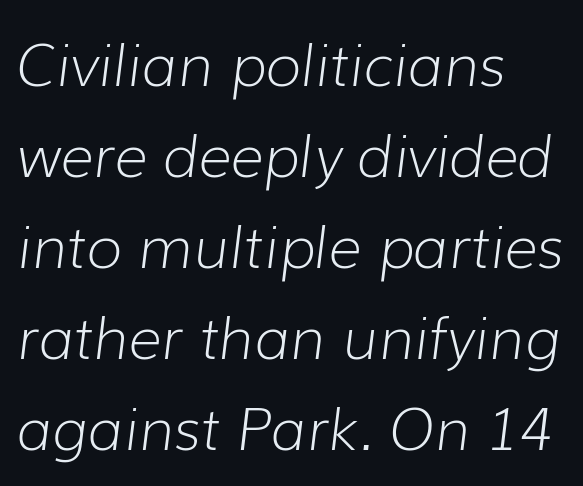
Yep, that's italic — everything's leaning. Heaviness? Minimal to ordinary, like unemphasized prose. The gap between lines stays unmarked. The tracking reads as untouched default to a designer's eye. Interline gaps are of average width in this sample. The setting favours the left margin, as ordinary paragraphs usually do.
